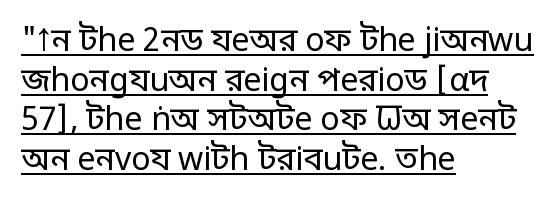
{"serif": "no", "italic": "no", "bold": "no", "weight": "regular", "width": "normal", "stroke_contrast": "low", "x_height": "large", "monospaced": "no", "underline": "yes", "align": "left", "line_spacing_ratio": 1.24, "letter_spacing": "normal", "letter_spacing_em": 0.0, "glyph_px": 32}
